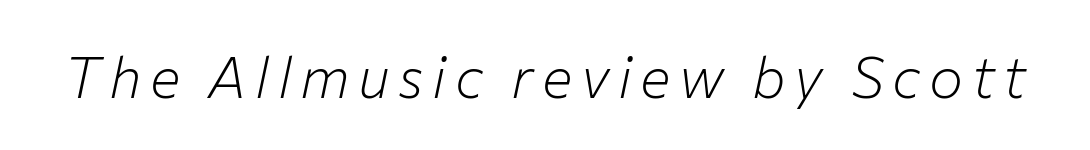
The image shows 57 px light type, italic (leaning right); set not underlined; low stroke contrast and a medium x-height.
